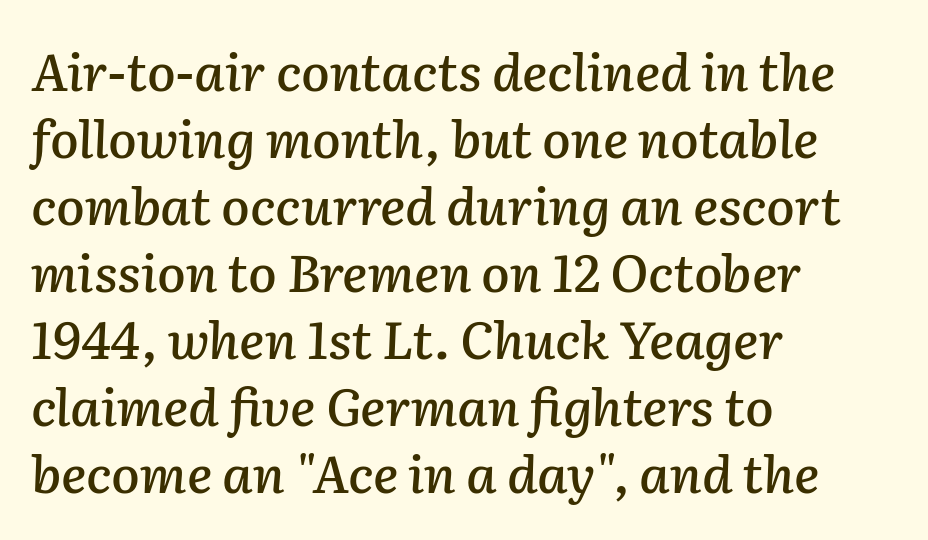
{"italic": "yes", "lean": "right", "slant_degrees": 2, "width": "normal", "stroke_contrast": "low", "x_height": "medium", "monospaced": "no", "underline": "no", "align": "left", "line_spacing": "normal", "line_spacing_ratio": 1.29, "letter_spacing": "normal", "letter_spacing_em": 0.0, "glyph_px": 52}
